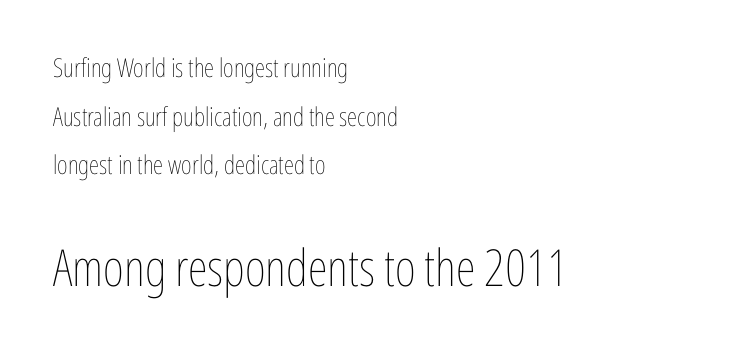
The image shows 51 px thin, condensed type, upright; set left-aligned, line spacing 1.87x, normal letter spacing, not underlined; the second (bottom) block is 1.96x larger; low stroke contrast and a medium x-height.
